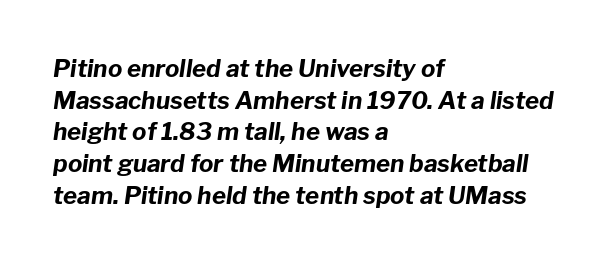
The image shows 24 px bold type, italic (leaning right); set left-aligned, normal line spacing (1.32x), normal letter spacing, not underlined.
